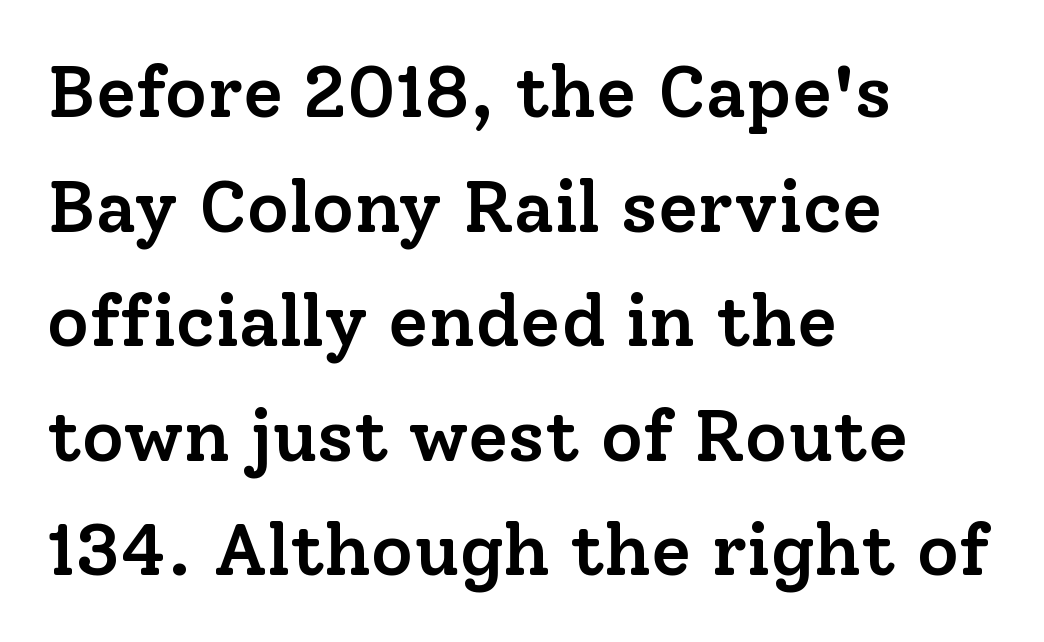
Q: Is the text bold? A: Semi-bold.
Q: Is the text italic (slanted)? A: No, it is upright.
Q: Is the typeface a serif or a sans-serif typeface? A: Serif.
Q: Is the text underlined? A: No.
Q: How is the paragraph aligned? A: Left-aligned.
Q: Is the spacing between letters normal or unusually wide? A: Normal.
Q: Is the spacing between lines tight, normal or loose? A: Normal.
Q: Width (condensed, normal, or wide)? A: Normal.
Q: Stroke contrast? A: Low.
Q: x-height? A: Medium.
Q: Monospaced? A: No.
